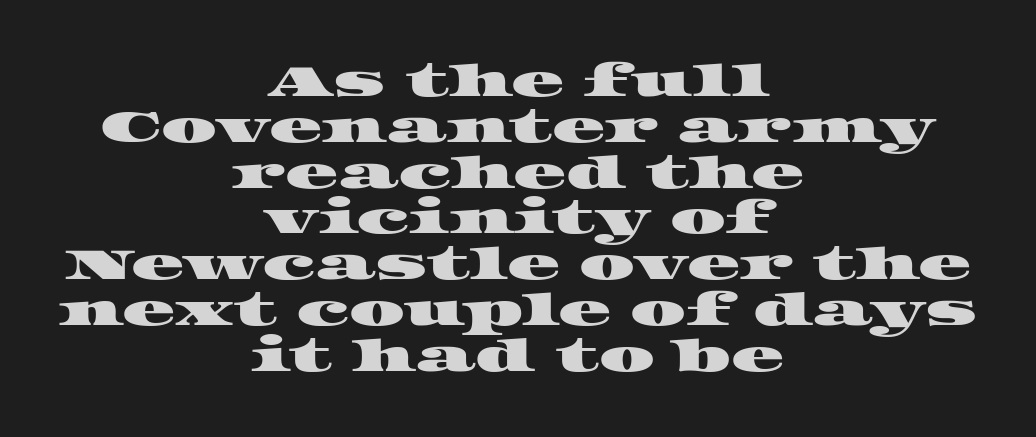
{"serif": "yes", "width": "wide", "stroke_contrast": "high", "x_height": "large", "monospaced": "no", "underline": "no", "align": "center", "line_spacing": "tight", "line_spacing_ratio": 1.04, "letter_spacing": "normal", "letter_spacing_em": 0.0, "glyph_px": 44}
